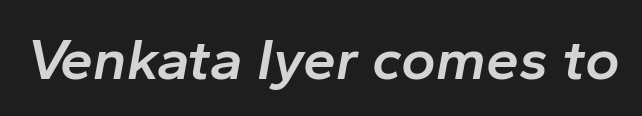
Spacing between characters is what you'd get straight out of the box. Moderately thickened strokes mark this as semibold type. Spacing verdict: proportional, widths tailored to each character. Just letters on the line, the space beneath them empty. An italicized treatment has been applied to the whole sample.
